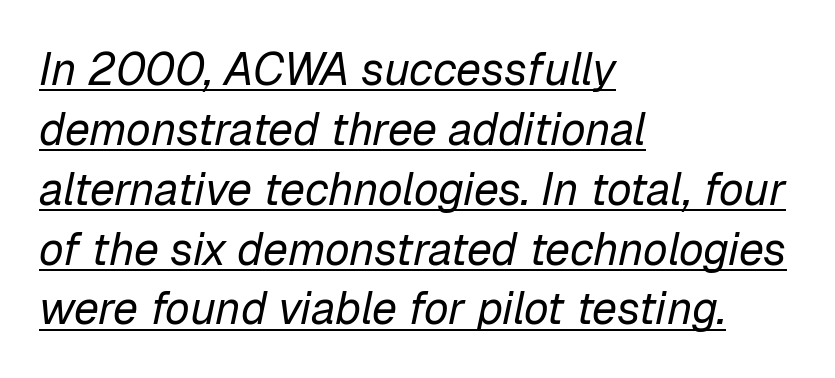
Nothing unusual about the tracking: characters are spaced as the font intends. In CSS terms this would be text-align: left. Leading matches the norm, producing a regular column. Has an underline been added? It has. Proportional: the letters do not fall into vertical columns. The face used here has a pronounced slope to its letters.
